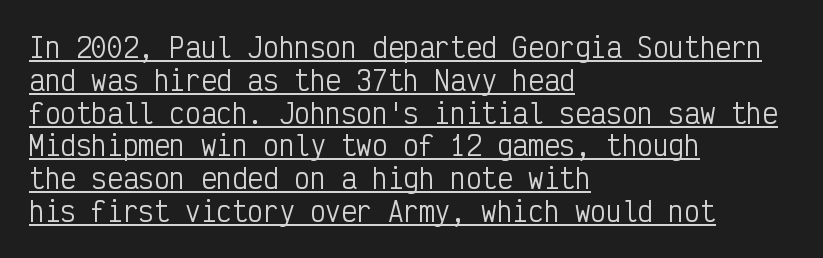
Q: Is the text bold? A: No.
Q: Is the text italic (slanted)? A: No, it is upright.
Q: Is the text underlined? A: Yes.
Q: How is the paragraph aligned? A: Left-aligned.
Q: Is the spacing between letters normal or unusually wide? A: Normal.
Q: Is the spacing between lines tight, normal or loose? A: Normal.
